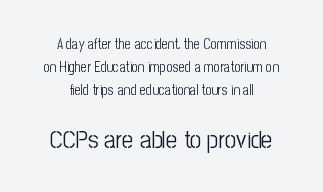
These lines were composed using upright roman letters. The passage shown has conventional tracking throughout. The lines sit at an ordinary, default distance from one another. Size contrast runs from small at the top to large at the bottom. These glyphs show unthickened strokes, regular width or finer. Visually the block forms a symmetrical silhouette, jagged on both flanks.
